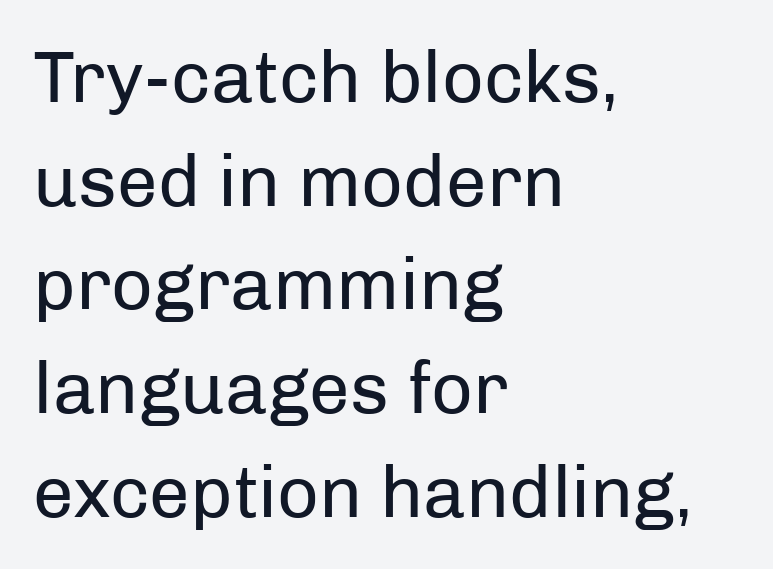
{"serif": "no", "italic": "no", "bold": "no", "weight": "regular", "width": "normal", "stroke_contrast": "low", "x_height": "medium", "monospaced": "no", "underline": "no", "align": "left", "line_spacing": "normal", "line_spacing_ratio": 1.42, "letter_spacing": "normal", "letter_spacing_em": 0.0, "glyph_px": 73}
